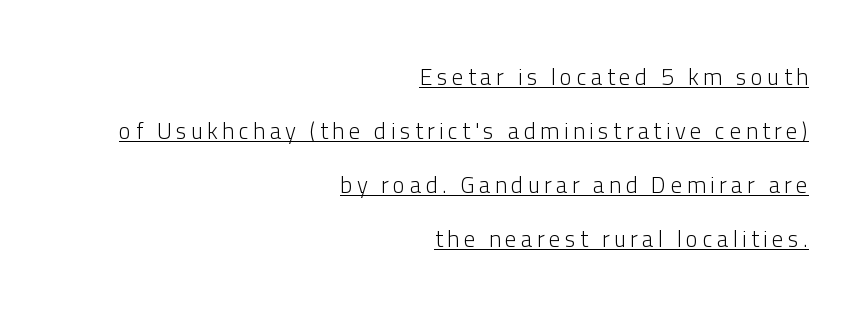
{"italic": "no", "bold": "no", "underline": "yes", "align": "right", "line_spacing": "loose", "line_spacing_ratio": 2.35, "glyph_px": 23}
